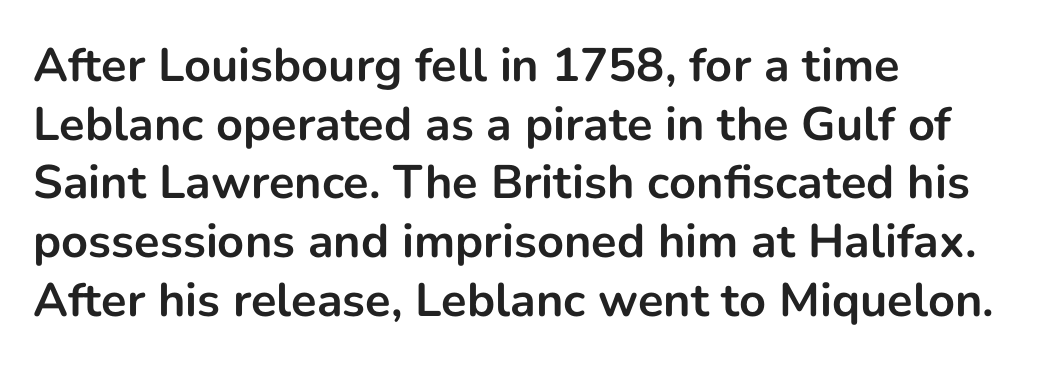
This sample has the flowing, uneven cadence of proportional lettering. Has an underline been added? It has not. This sample uses a sans-serif face. Students, this is bold: see how much ink each stroke carries.
